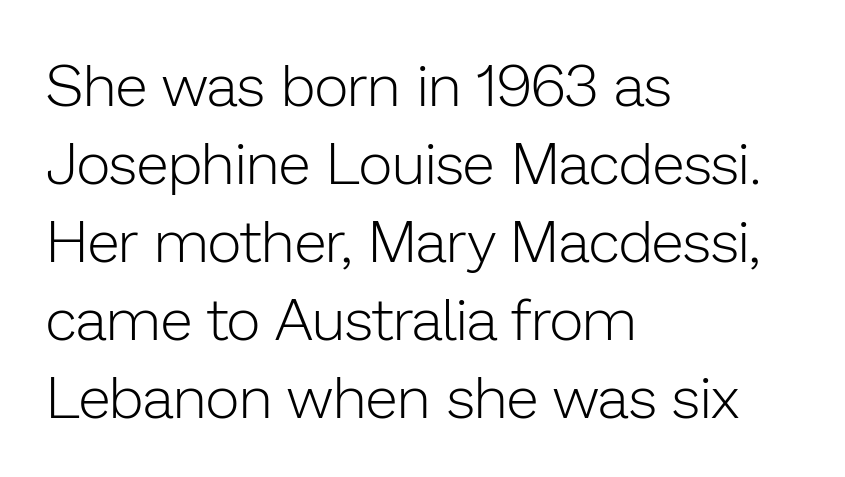
Q: Is the text bold? A: No.
Q: Is the text italic (slanted)? A: No, it is upright.
Q: Is the typeface a serif or a sans-serif typeface? A: Sans-serif.
Q: Is the text underlined? A: No.
Q: How is the paragraph aligned? A: Left-aligned.
Q: Is the spacing between letters normal or unusually wide? A: Normal.
Q: Is the spacing between lines tight, normal or loose? A: Normal.
Q: Width (condensed, normal, or wide)? A: Normal.
Q: Stroke contrast? A: Low.
Q: x-height? A: Medium.
Q: Monospaced? A: No.
